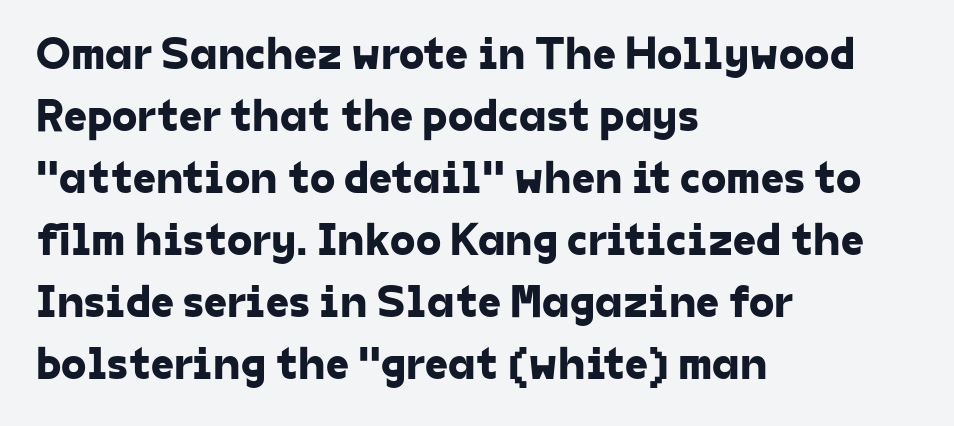
{"serif": "no", "width": "normal", "stroke_contrast": "low", "x_height": "medium", "monospaced": "no", "underline": "no", "align": "left", "line_spacing": "normal", "line_spacing_ratio": 1.35, "letter_spacing": "normal", "letter_spacing_em": 0.0, "glyph_px": 46}
